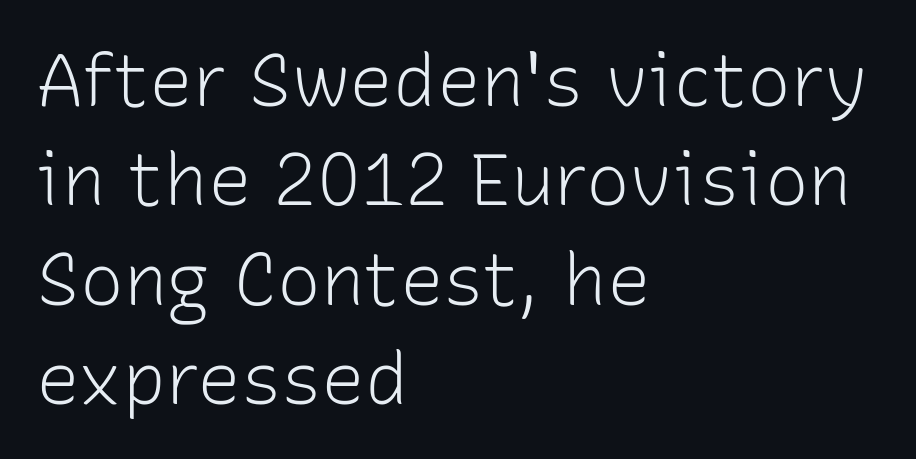
{"serif": "no", "italic": "no", "bold": "no", "weight": "light", "width": "normal", "stroke_contrast": "low", "x_height": "medium", "monospaced": "no", "underline": "no", "align": "left", "line_spacing": "normal", "line_spacing_ratio": 1.36, "letter_spacing": "normal", "letter_spacing_em": 0.0, "glyph_px": 73}
